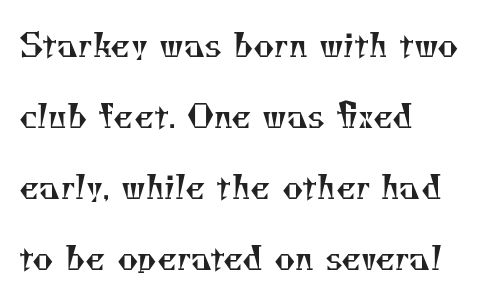
{"serif": "yes", "bold": "no", "weight": "regular", "width": "normal", "stroke_contrast": "medium", "x_height": "small", "monospaced": "no", "underline": "no", "align": "left", "line_spacing": "loose", "line_spacing_ratio": 2.22, "letter_spacing": "normal", "letter_spacing_em": 0.0, "glyph_px": 32}
